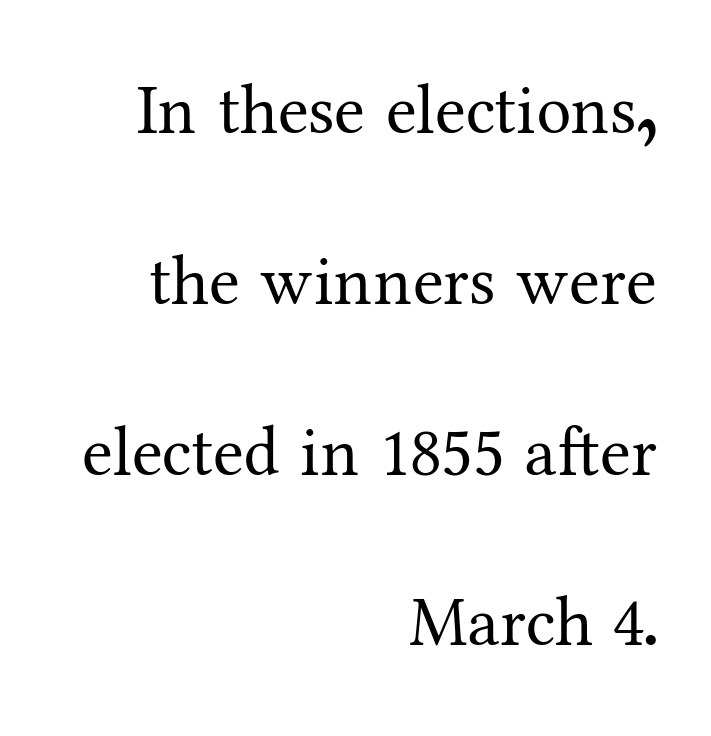
{"serif": "yes", "italic": "no", "bold": "no", "weight": "regular", "width": "normal", "stroke_contrast": "medium", "x_height": "medium", "monospaced": "no", "underline": "no", "align": "right", "line_spacing": "loose", "line_spacing_ratio": 2.44, "letter_spacing": "normal", "letter_spacing_em": 0.0, "glyph_px": 70}
